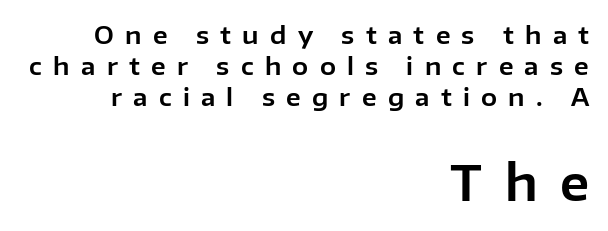
{"serif": "no", "italic": "no", "width": "normal", "stroke_contrast": "low", "x_height": "medium", "monospaced": "no", "underline": "no", "align": "right", "line_spacing": "normal", "line_spacing_ratio": 1.3, "letter_spacing": "wide", "letter_spacing_em": 0.47, "larger_block": "second", "size_ratio": 2.0, "glyph_px": 48}
